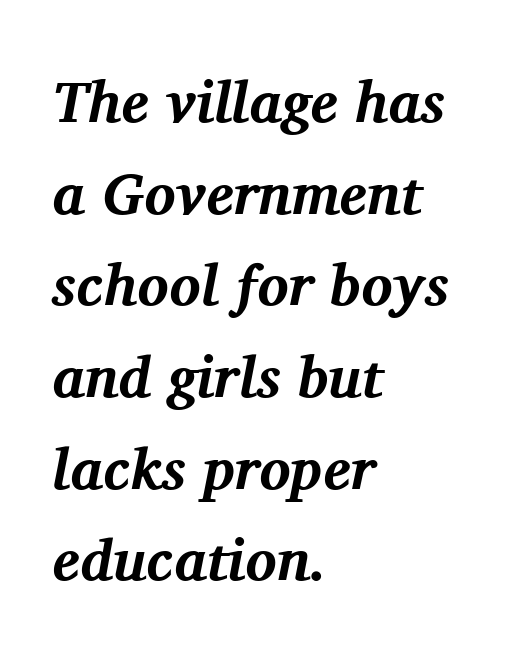
Looking at the ascenders, they clearly lean. Do the characters align in a grid? No, the font is proportional. Set as a true bold cut, around the 700 mark. The letters carry serifs — small finishing strokes at the ends of their stems.
